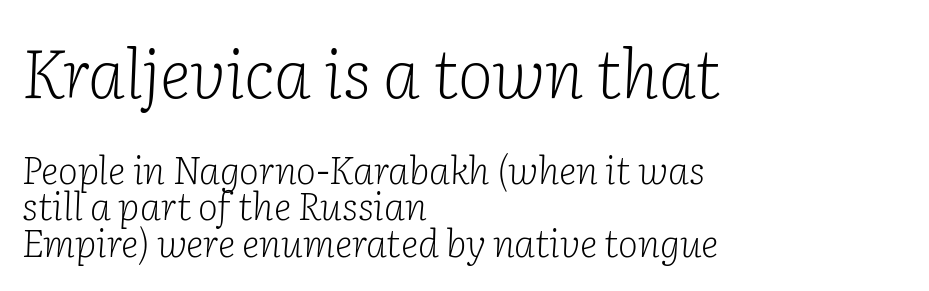
The image shows 67 px light serif type, italic (leaning right); set left-aligned, tight line spacing (0.97x), normal letter spacing, not underlined; the first (top) block is 1.76x larger; low stroke contrast and a medium x-height.
